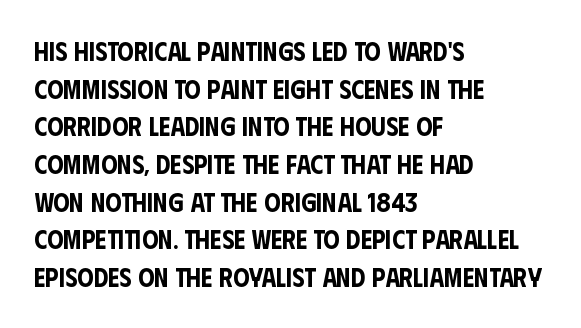
Q: Is the text italic (slanted)? A: No, it is upright.
Q: Is the text underlined? A: No.
Q: How is the paragraph aligned? A: Left-aligned.
Q: Is the spacing between letters normal or unusually wide? A: Normal.
Q: Is the spacing between lines tight, normal or loose? A: Normal.
